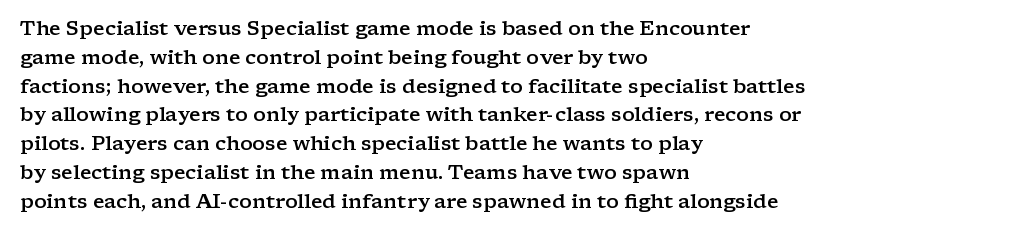
Anything drawn beneath the words? Only blank space. The line-height multiplier appears to be the usual default. Rendered with straight, roman letterforms. Each word holds together tightly as a unit, with standard inter-letter gaps. Every letter is mildly thick-stroked: semibold rather than bold. The paragraph has a hard left edge and a soft right edge.
